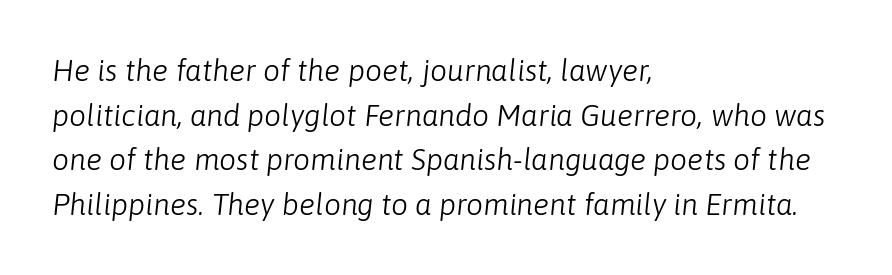
Q: Is the text bold? A: No.
Q: Is the text italic (slanted)? A: Yes, it leans right by about 6 degrees.
Q: Is the text underlined? A: No.
Q: How is the paragraph aligned? A: Left-aligned.
Q: Is the spacing between letters normal or unusually wide? A: Normal.
Q: Is the spacing between lines tight, normal or loose? A: Normal.
Q: Width (condensed, normal, or wide)? A: Normal.
Q: Stroke contrast? A: Low.
Q: x-height? A: Medium.
Q: Monospaced? A: No.
